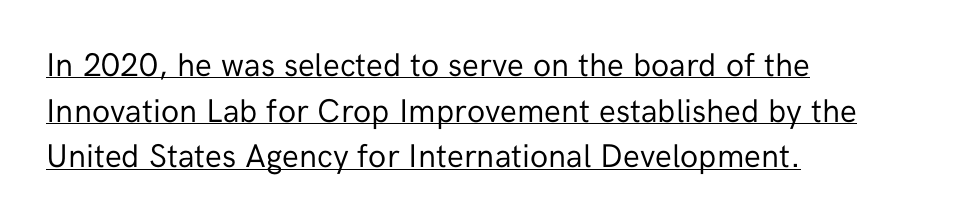
Q: Is the text bold? A: No.
Q: Is the text italic (slanted)? A: No, it is upright.
Q: Is the typeface a serif or a sans-serif typeface? A: Sans-serif.
Q: Is the text underlined? A: Yes.
Q: How is the paragraph aligned? A: Left-aligned.
Q: Is the spacing between letters normal or unusually wide? A: Normal.
Q: Is the spacing between lines tight, normal or loose? A: Normal.
Q: Width (condensed, normal, or wide)? A: Normal.
Q: Stroke contrast? A: Low.
Q: x-height? A: Medium.
Q: Monospaced? A: No.
